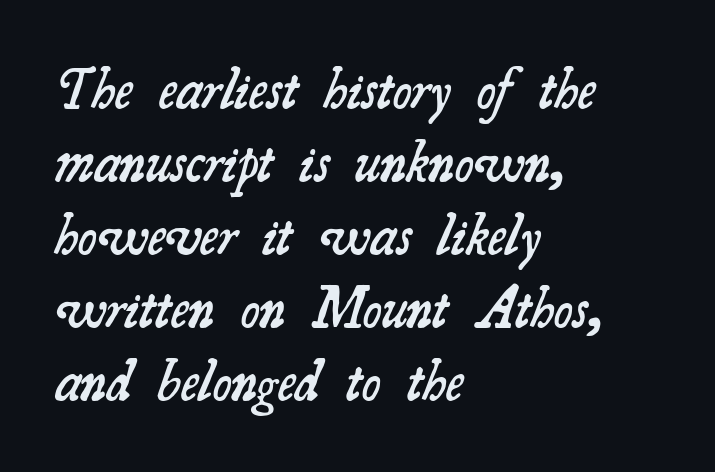
If you drew a ruler down the left edge, every line would touch it. Semibold letterforms, between regular and bold. Is there much room between lines? A standard amount, neither cramped nor airy. What kind of face is this? One with serifs. The line texture is even and compact thanks to regular tracking. Type without underlining.
